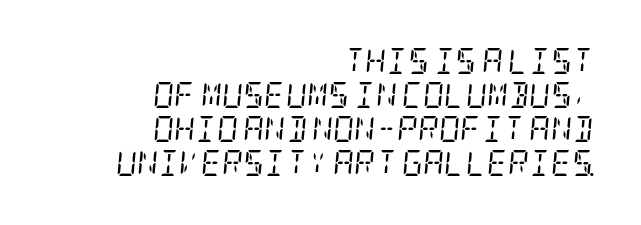
The rendering applies a slant to the glyphs. The zone under the glyphs is completely vacant. What's the leading like? Ordinary, nothing unusual. One-word summary of the alignment: right. Characters follow at the spacing the type designer built in.
